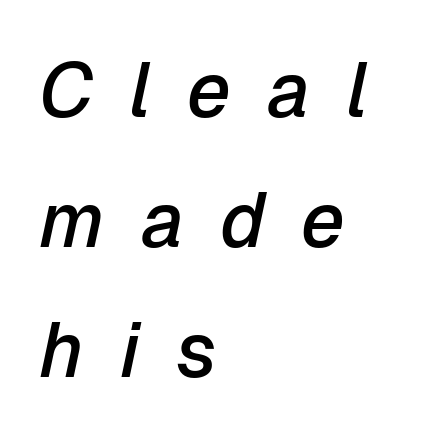
Q: Is the text bold? A: Semi-bold.
Q: Is the text italic (slanted)? A: Yes, it leans right by about 12 degrees.
Q: Is the text underlined? A: No.
Q: How is the paragraph aligned? A: Left-aligned.
Q: Is the spacing between letters normal or unusually wide? A: Unusually wide.
Q: Is the spacing between lines tight, normal or loose? A: Normal.
Q: Width (condensed, normal, or wide)? A: Normal.
Q: Stroke contrast? A: Low.
Q: x-height? A: Medium.
Q: Monospaced? A: No.
